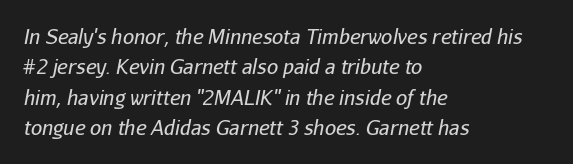
Rule under the text: the space is simply empty. Nothing heavy about these letters — not bold at all. The rag falls on the right side of this text block. You could call the tracking neutral — neither tight nor loose. Honestly, the row spacing looks completely unremarkable. Is the type slanted? Yes — the strokes lean at a clear angle.
